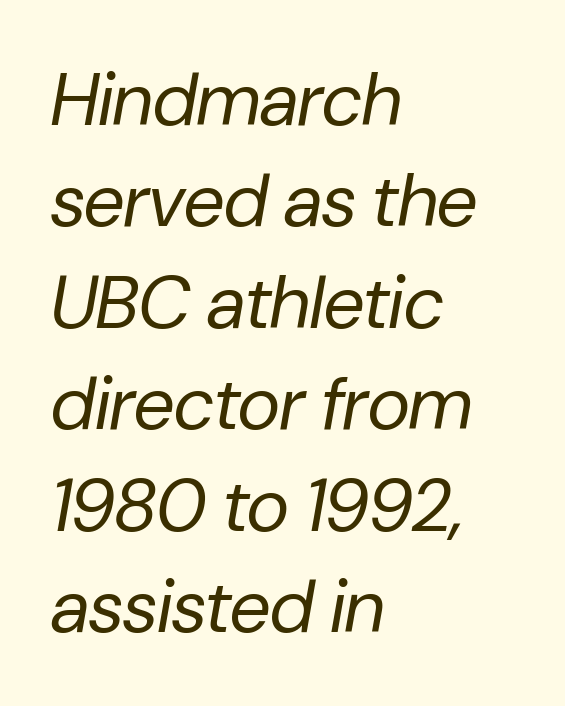
The image shows 74 px regular-weight type, italic (leaning right); set left-aligned, normal line spacing (1.37x), normal letter spacing, not underlined; low stroke contrast and a medium x-height.
